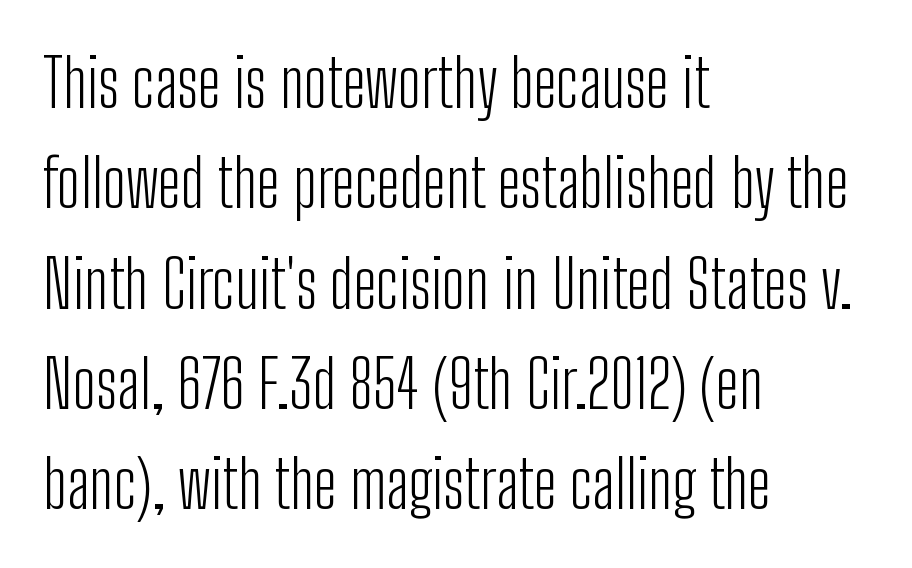
Q: Is the text bold? A: No.
Q: Is the text italic (slanted)? A: No, it is upright.
Q: Is the typeface a serif or a sans-serif typeface? A: Sans-serif.
Q: Is the text underlined? A: No.
Q: How is the paragraph aligned? A: Left-aligned.
Q: Is the spacing between letters normal or unusually wide? A: Normal.
Q: Is the spacing between lines tight, normal or loose? A: Normal.
Q: Width (condensed, normal, or wide)? A: Condensed.
Q: Stroke contrast? A: Low.
Q: x-height? A: Medium.
Q: Monospaced? A: No.
